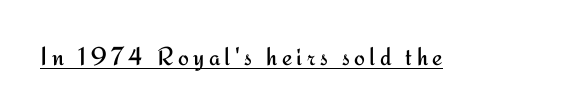
Q: Is the text bold? A: No.
Q: Is the text italic (slanted)? A: No, it is upright.
Q: Is the text underlined? A: Yes.
